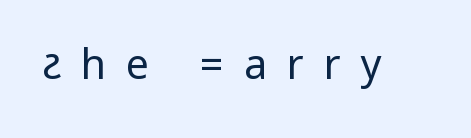
Q: Is the text bold? A: No.
Q: Is the text italic (slanted)? A: No, it is upright.
Q: Is the typeface a serif or a sans-serif typeface? A: Sans-serif.
Q: Is the text underlined? A: No.
Q: Is the spacing between letters normal or unusually wide? A: Unusually wide.
Q: Width (condensed, normal, or wide)? A: Condensed.
Q: Stroke contrast? A: Low.
